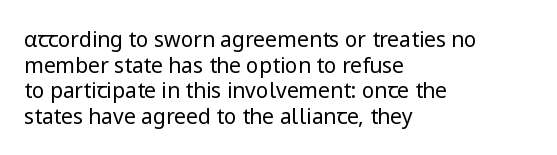
Q: Is the text bold? A: No.
Q: Is the text italic (slanted)? A: No, it is upright.
Q: Is the text underlined? A: No.
Q: How is the paragraph aligned? A: Left-aligned.
Q: Is the spacing between letters normal or unusually wide? A: Normal.
